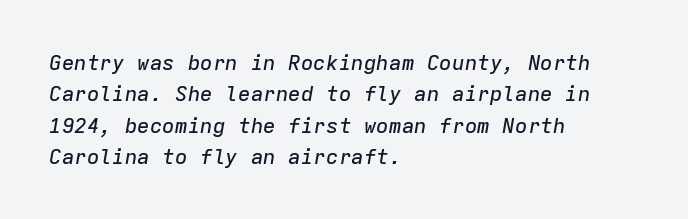
Q: Is the text italic (slanted)? A: Yes, it leans right by about 9 degrees.
Q: Is the text underlined? A: No.
Q: How is the paragraph aligned? A: Left-aligned.
Q: Is the spacing between letters normal or unusually wide? A: Normal.
Q: Is the spacing between lines tight, normal or loose? A: Normal.
